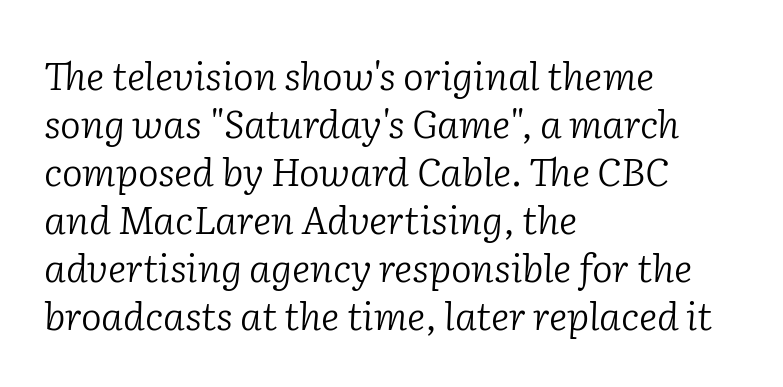
The image shows 39 px light serif type, italic (leaning right); set left-aligned, line spacing 1.23x, normal letter spacing, not underlined; low stroke contrast and a medium x-height.
